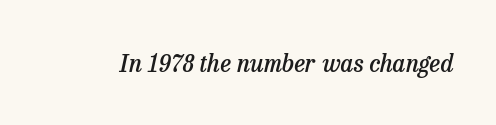
The rendering keeps characters at their native spacing. Firm but not heavy-handed strokes: this text is semibold. The specimen omits any rule beneath the text block's lines. Designer's note — italics engaged.
